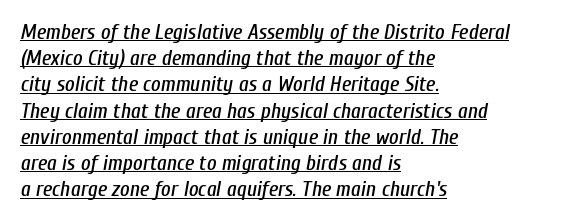
Q: Is the text italic (slanted)? A: Yes, it leans right by about 10 degrees.
Q: Is the text underlined? A: Yes.
Q: How is the paragraph aligned? A: Left-aligned.
Q: Is the spacing between letters normal or unusually wide? A: Normal.
Q: Is the spacing between lines tight, normal or loose? A: Normal.
